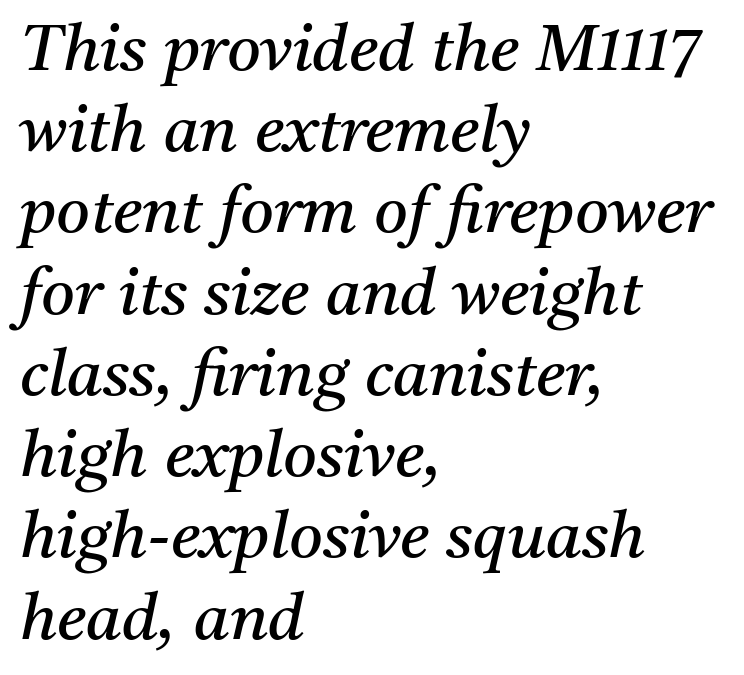
The rendering uses natural spacing where letterforms have individual widths. Between one letter and the next there's only the usual sliver of space. Any mark beneath the type? The region is blank. Heaviness? Minimal to ordinary, like unemphasized prose. Are there feet on the stems? There are — it's a serif. Teacher's note: observe the even left margin — that is flush-left alignment.
